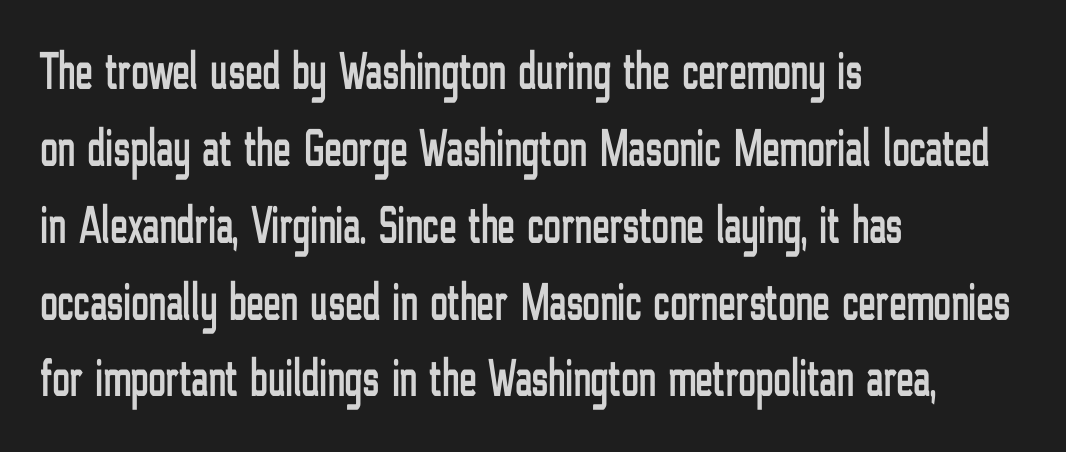
The image shows 53 px condensed sans-serif type, upright; set left-aligned, normal line spacing (1.45x), normal letter spacing, not underlined; low stroke contrast and a medium x-height.
